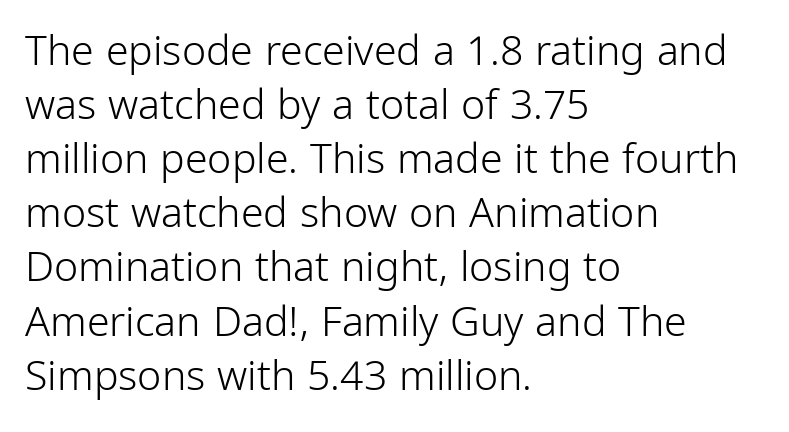
The image shows 41 px light, condensed sans-serif type, upright; set left-aligned, normal line spacing (1.32x), normal letter spacing, not underlined; low stroke contrast and a medium x-height.
